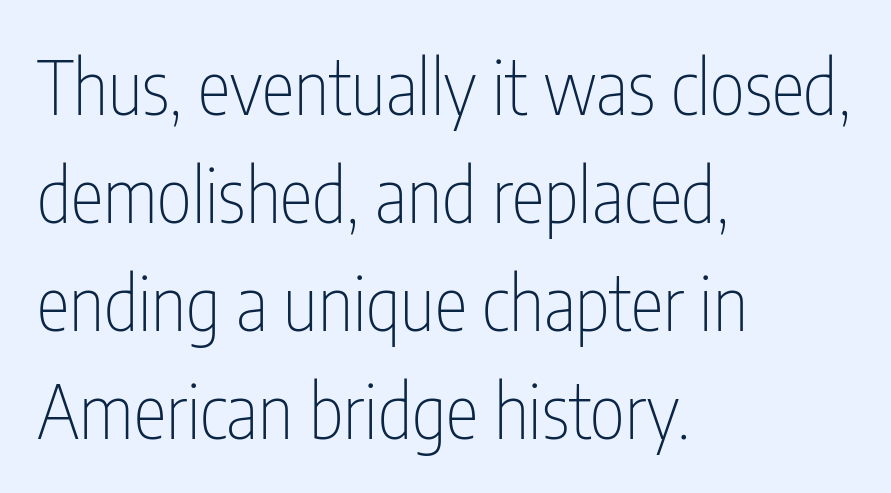
Q: Is the text bold? A: No.
Q: Is the text italic (slanted)? A: No, it is upright.
Q: Is the typeface a serif or a sans-serif typeface? A: Sans-serif.
Q: Is the text underlined? A: No.
Q: How is the paragraph aligned? A: Left-aligned.
Q: Is the spacing between letters normal or unusually wide? A: Normal.
Q: Is the spacing between lines tight, normal or loose? A: Normal.
Q: Width (condensed, normal, or wide)? A: Condensed.
Q: Stroke contrast? A: Low.
Q: x-height? A: Medium.
Q: Monospaced? A: No.
